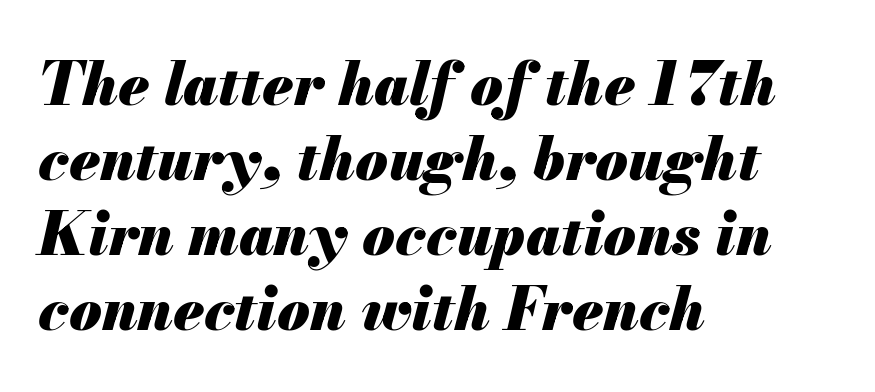
{"italic": "yes", "lean": "right", "slant_degrees": 13, "bold": "yes", "weight": "heavy", "width": "normal", "stroke_contrast": "medium", "x_height": "small", "monospaced": "no", "underline": "no", "align": "left", "line_spacing": "normal", "line_spacing_ratio": 1.27, "letter_spacing": "normal", "letter_spacing_em": 0.0, "glyph_px": 59}
